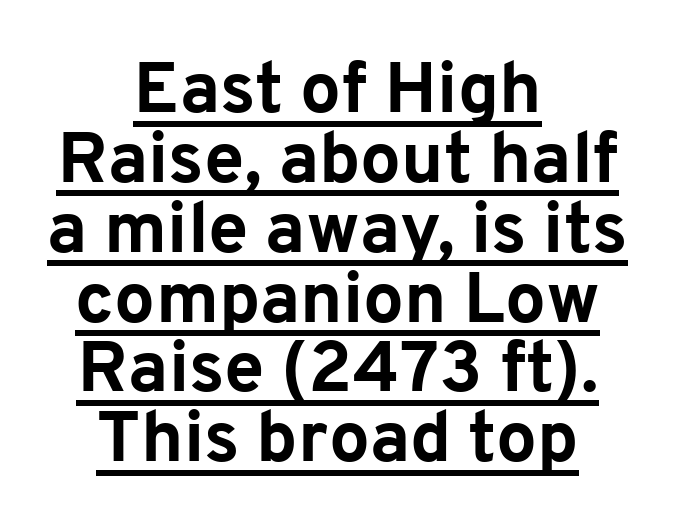
Q: Is the text bold? A: Yes.
Q: Is the text italic (slanted)? A: No, it is upright.
Q: Is the typeface a serif or a sans-serif typeface? A: Sans-serif.
Q: Is the text underlined? A: Yes.
Q: How is the paragraph aligned? A: Centered.
Q: Is the spacing between letters normal or unusually wide? A: Normal.
Q: Is the spacing between lines tight, normal or loose? A: Tight.
Q: Width (condensed, normal, or wide)? A: Normal.
Q: Stroke contrast? A: Low.
Q: x-height? A: Medium.
Q: Monospaced? A: No.
